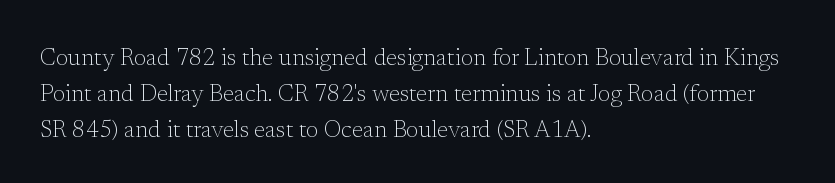
{"italic": "no", "bold": "no", "underline": "no", "align": "left", "line_spacing": "normal", "line_spacing_ratio": 1.56, "letter_spacing": "normal", "letter_spacing_em": 0.0, "glyph_px": 23}
